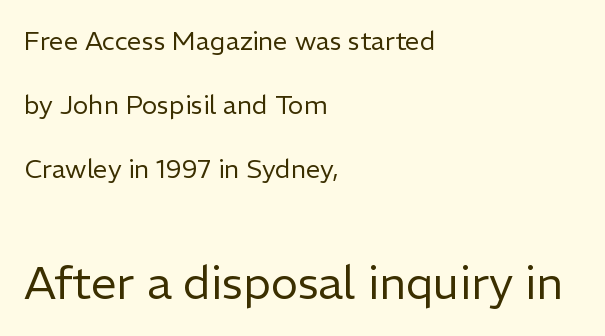
The image shows 46 px regular-weight sans-serif type, upright; set left-aligned, loose line spacing (2.46x), normal letter spacing, not underlined; the second (bottom) block is 1.77x larger; low stroke contrast and a medium x-height.
